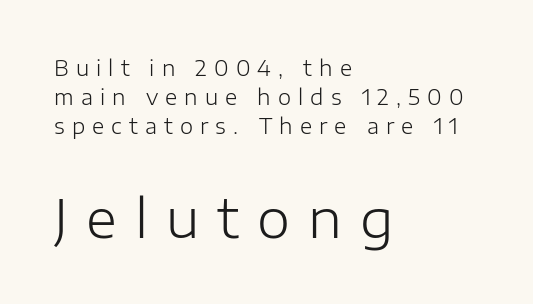
The tracking reads as deliberately expanded to a designer's eye. Block two is the big one; block one sits smaller above it. Honestly, the row spacing looks completely unremarkable. The designer went with a sans here, leaving each stem footless. The type sits square on the baseline with zero lean.
